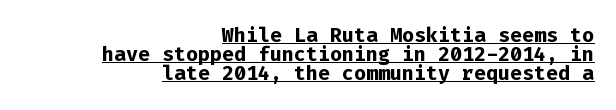
Q: Is the text bold? A: Yes.
Q: Is the text italic (slanted)? A: No, it is upright.
Q: Is the text underlined? A: Yes.
Q: How is the paragraph aligned? A: Right-aligned.
Q: Is the spacing between letters normal or unusually wide? A: Normal.
Q: Is the spacing between lines tight, normal or loose? A: Tight.
